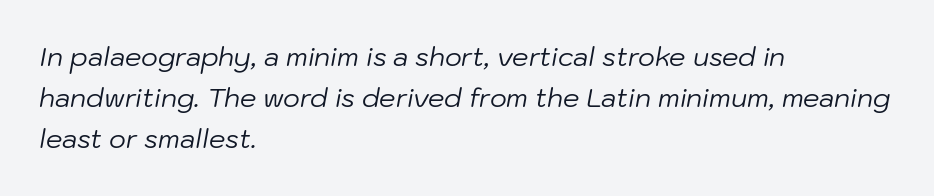
The image shows 26 px text type, italic (leaning right); set left-aligned, normal line spacing (1.58x), normal letter spacing, not underlined.
